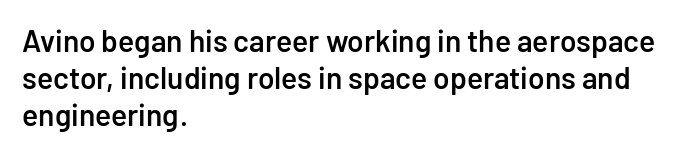
{"serif": "no", "italic": "no", "bold": "semi", "weight": "semibold", "width": "normal", "stroke_contrast": "low", "x_height": "medium", "monospaced": "no", "underline": "no", "align": "left", "line_spacing_ratio": 1.23, "letter_spacing": "normal", "letter_spacing_em": 0.0, "glyph_px": 30}
